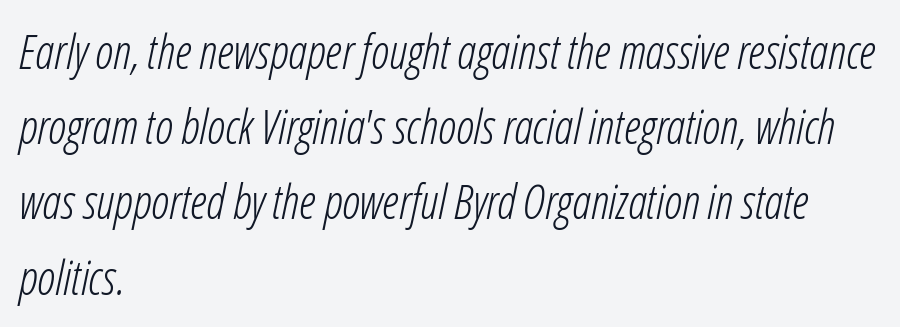
The image shows 47 px light, condensed type, italic (leaning right); set left-aligned, normal line spacing (1.6x), normal letter spacing, not underlined; low stroke contrast and a medium x-height.
